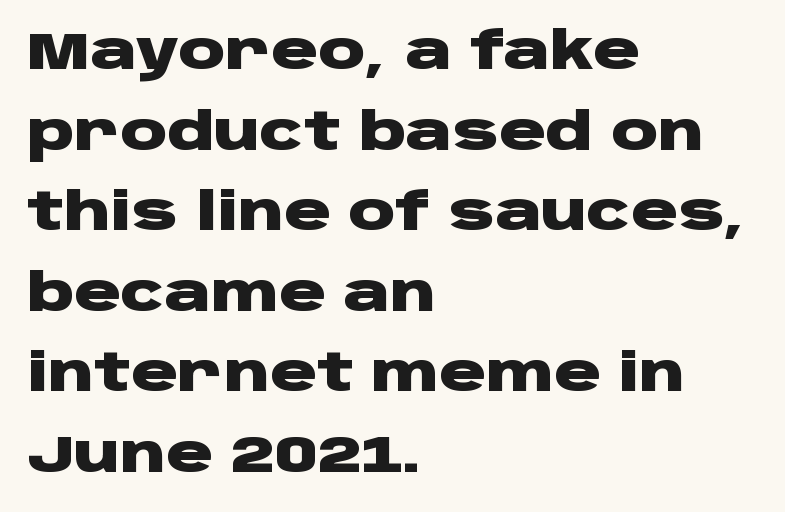
Note: no serifs on the glyphs. These words are printed bold, with thick strokes throughout. You could not count columns in this text — the font is proportionally spaced. Quick note: interline space is typical. You can tell it's not italic because the verticals are truly vertical.
